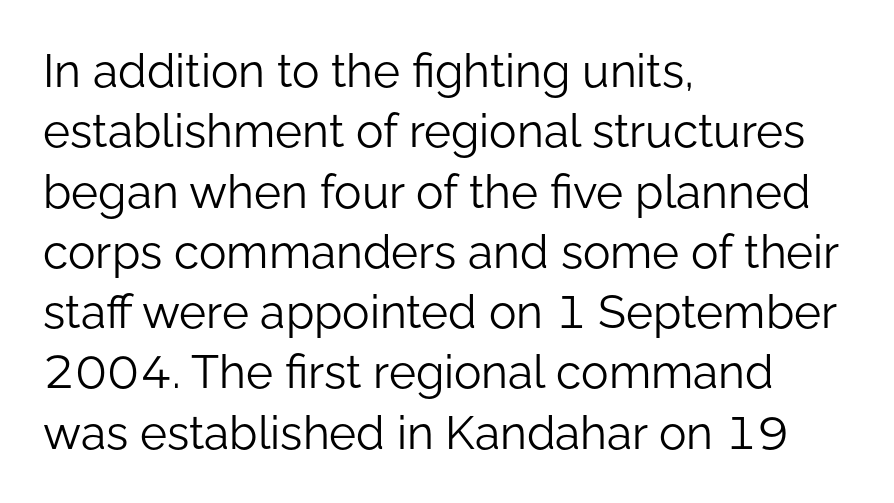
The image shows 46 px light sans-serif type, upright; set left-aligned, normal line spacing (1.31x), normal letter spacing, not underlined; low stroke contrast and a medium x-height.
